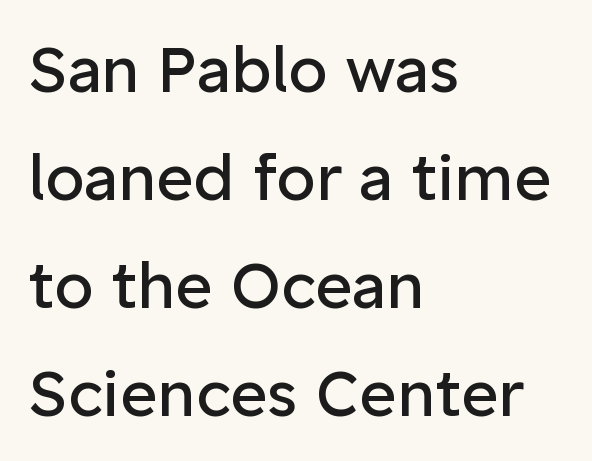
{"serif": "no", "italic": "no", "bold": "no", "weight": "regular", "width": "normal", "stroke_contrast": "low", "x_height": "medium", "monospaced": "no", "underline": "no", "align": "left", "line_spacing": "normal", "line_spacing_ratio": 1.69, "letter_spacing": "normal", "letter_spacing_em": 0.0, "glyph_px": 64}
